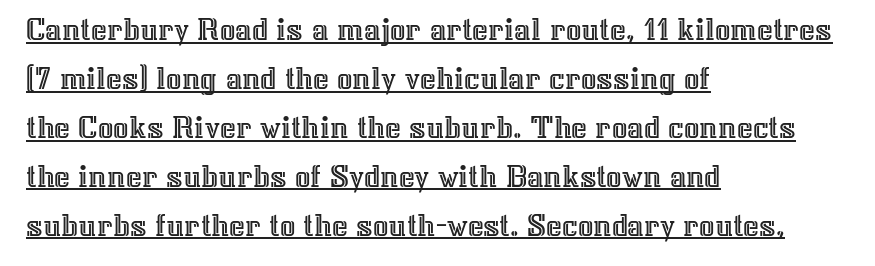
The image shows 34 px text type, upright; set left-aligned, normal line spacing (1.44x), normal letter spacing, underlined; a medium x-height.
